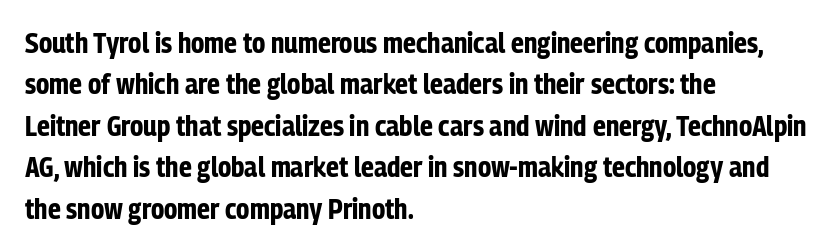
{"serif": "no", "italic": "no", "bold": "yes", "weight": "bold", "width": "condensed", "stroke_contrast": "low", "x_height": "medium", "monospaced": "no", "underline": "no", "align": "left", "line_spacing": "normal", "line_spacing_ratio": 1.48, "letter_spacing": "normal", "letter_spacing_em": 0.0, "glyph_px": 28}
